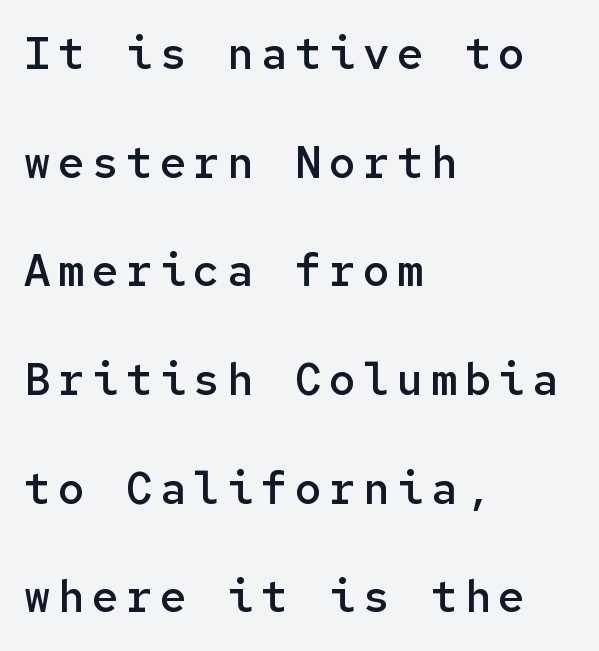
{"serif": "no", "italic": "no", "bold": "semi", "weight": "semibold", "width": "normal", "stroke_contrast": "low", "x_height": "medium", "monospaced": "yes", "underline": "no", "align": "left", "line_spacing": "loose", "line_spacing_ratio": 2.47, "glyph_px": 44}
